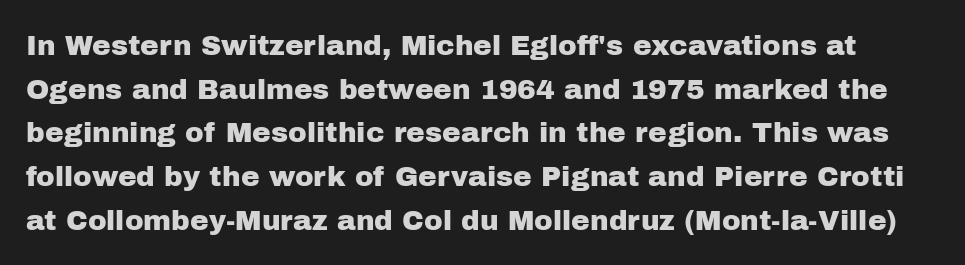
Bare-footed words on every line. In terms of letterform style, serifs are entirely absent. Here the designer chose a conventional face with non-uniform glyph widths. Nobody touched the tracking dial on this one. If you drew a line through each stem, it would be perfectly vertical. Evenly set lines give the paragraph a standard silhouette.
